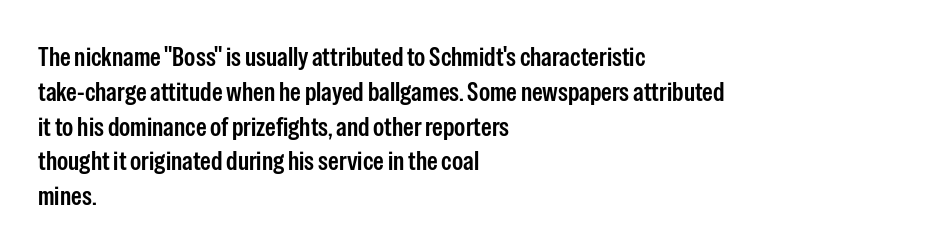
Q: Is the text bold? A: Semi-bold.
Q: Is the text italic (slanted)? A: No, it is upright.
Q: Is the text underlined? A: No.
Q: How is the paragraph aligned? A: Left-aligned.
Q: Is the spacing between letters normal or unusually wide? A: Normal.
Q: Is the spacing between lines tight, normal or loose? A: Normal.
